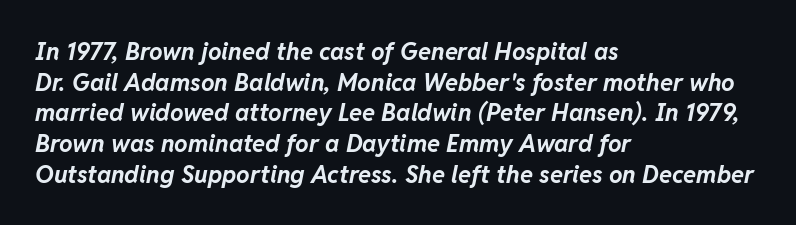
The image shows 24 px bold type, italic (leaning right); set left-aligned, normal line spacing (1.28x), normal letter spacing, not underlined.
